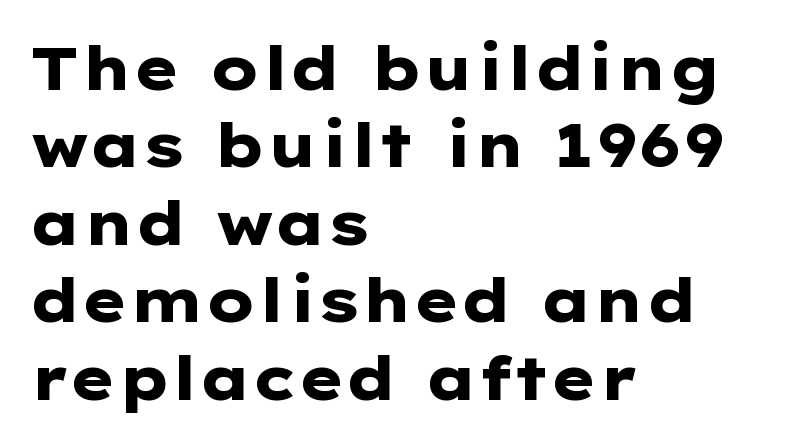
Q: Is the text bold? A: Yes.
Q: Is the text italic (slanted)? A: No, it is upright.
Q: Is the typeface a serif or a sans-serif typeface? A: Sans-serif.
Q: Is the text underlined? A: No.
Q: How is the paragraph aligned? A: Left-aligned.
Q: Is the spacing between letters normal or unusually wide? A: Normal.
Q: Is the spacing between lines tight, normal or loose? A: Normal.
Q: Width (condensed, normal, or wide)? A: Wide.
Q: Stroke contrast? A: Low.
Q: x-height? A: Medium.
Q: Monospaced? A: No.
